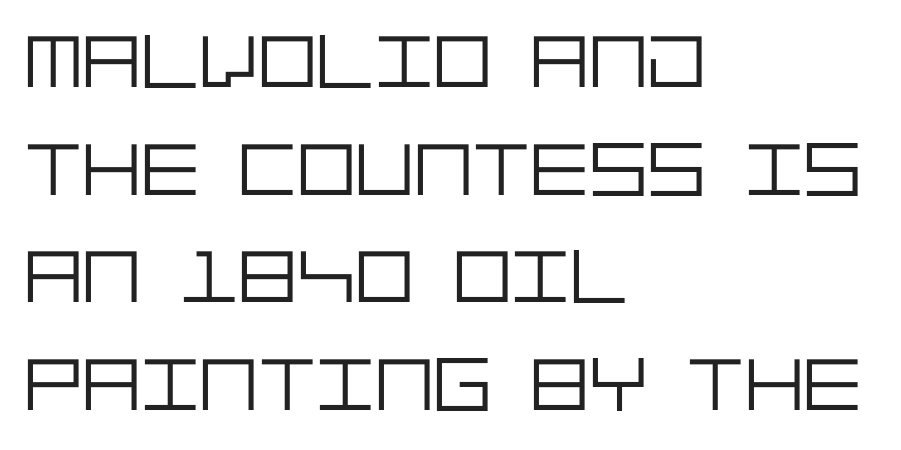
{"serif": "no", "italic": "no", "bold": "no", "weight": "light", "width": "normal", "stroke_contrast": "low", "x_height": "large", "underline": "no", "align": "left", "line_spacing": "normal", "line_spacing_ratio": 1.38, "letter_spacing": "normal", "letter_spacing_em": 0.0, "glyph_px": 78}
